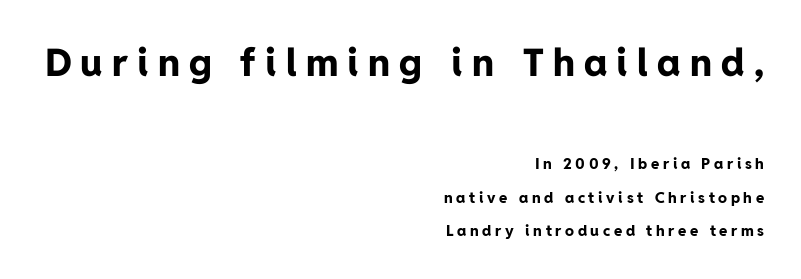
Any mark beneath the type? The region is blank. Bigger letters appear in the top chunk; the bottom chunk is reduced. What weight is shown? A full bold with thick strokes. Horizontally, the lines are justified to the trailing edge only.
